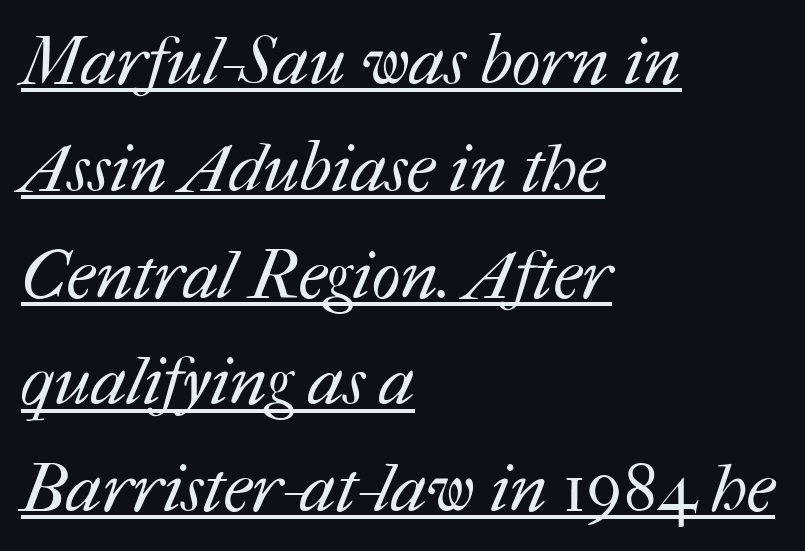
Q: Is the text bold? A: No.
Q: Is the text underlined? A: Yes.
Q: How is the paragraph aligned? A: Left-aligned.
Q: Is the spacing between letters normal or unusually wide? A: Normal.
Q: Is the spacing between lines tight, normal or loose? A: Normal.
Q: Width (condensed, normal, or wide)? A: Normal.
Q: Stroke contrast? A: Medium.
Q: x-height? A: Medium.
Q: Monospaced? A: No.
